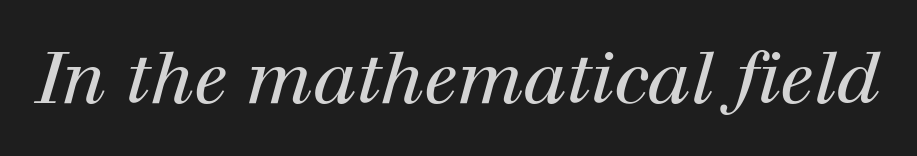
The image shows 72 px regular-weight serif type, italic (leaning right); set normal letter spacing, not underlined; high stroke contrast and a medium x-height.
